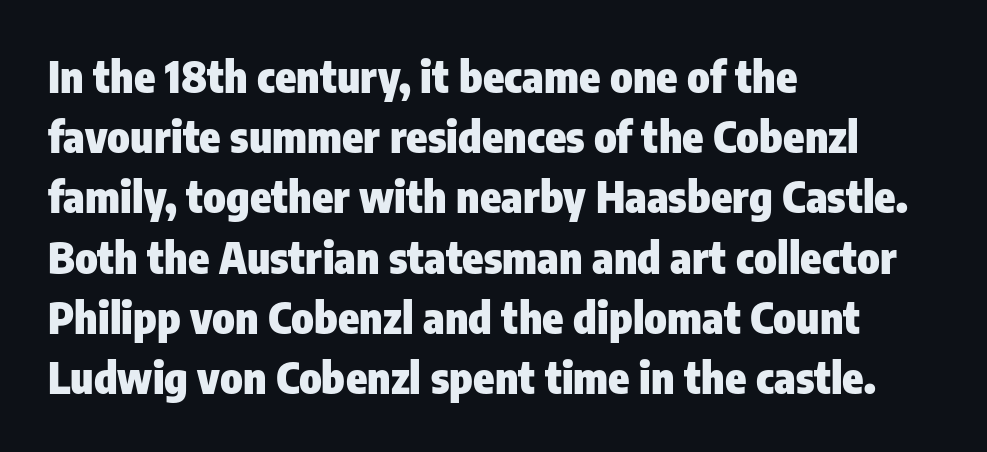
Line beginnings align vertically; line endings do not. Typographic density is high because the face is bold. To sum up the face: it is a sans, with no serifs. This sample has the flowing, uneven cadence of proportional lettering.
